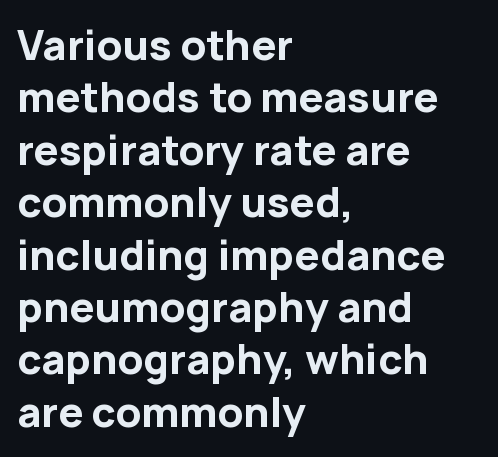
What kind of face is this? One without serifs — a sans. The strip under each line holds only bare page. The typesetter chose a ragged-right arrangement here. You could call the tracking neutral — neither tight nor loose. Ordinary non-slanted type is in use. Emphasis by weight is at full strength: bold.
